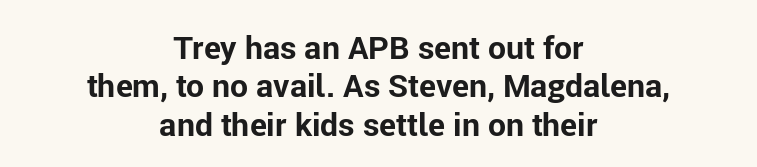
Think of a printed novel: that variable character pitch is what you see here. Short note: letters normally spaced. When letters stand straight like this, we call the style roman or upright. The area under the type is left untouched. The typeface chosen for these lines omits serifs. Where is the straight margin? There isn't one; the lines are centered.
